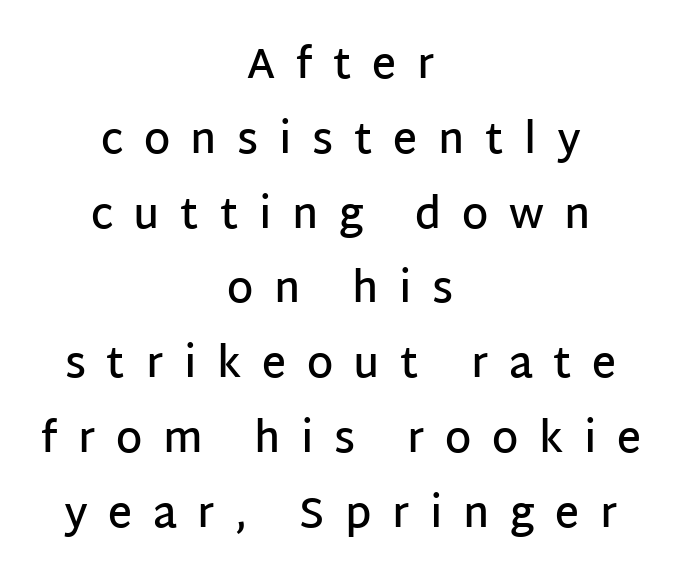
The image shows 42 px semibold sans-serif type, upright; set centered, line spacing 1.78x, unusually wide letter spacing (+0.49 em), not underlined; low stroke contrast and a large x-height.
